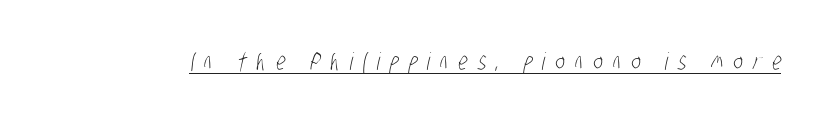
The image shows 24 px text type; set unusually wide letter spacing (+0.43 em), underlined.
